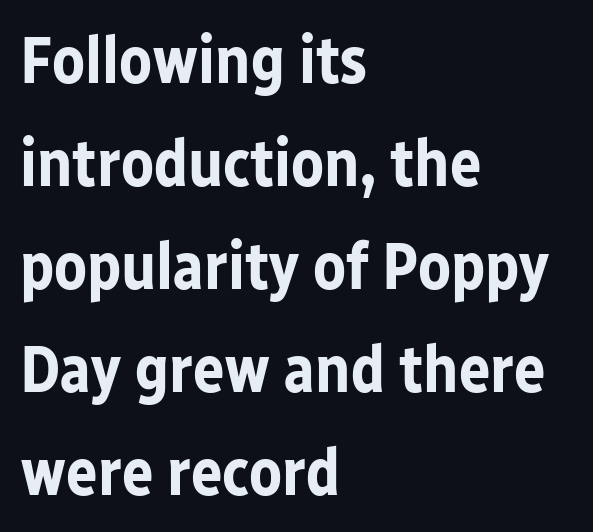
Tracking here is standard; glyphs follow each other at the usual distance. Unlike italic type, these characters show no tilt at all. This rendering uses left alignment, leaving the right contour irregular. Character widths vary here, with narrow letters taking less room than wide ones.
